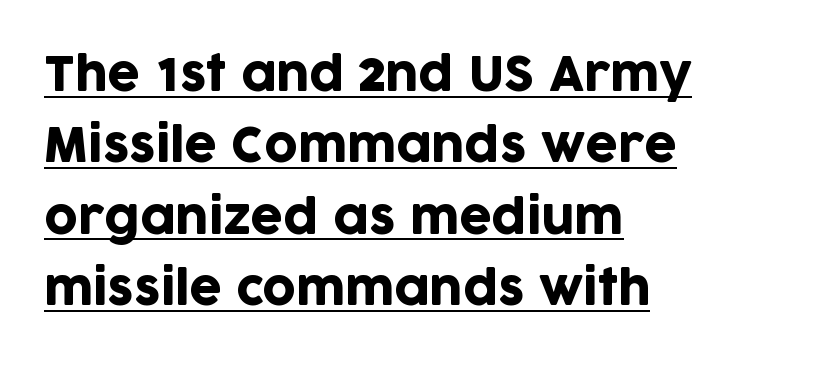
The rendering uses the underline text-decoration. In terms of posture, this sample is upright. Summary of vertical rhythm: regular, with standard interline spacing. Character widths vary here, with narrow letters taking less room than wide ones. Line beginnings align vertically; line endings do not. The typeface chosen for these lines omits serifs.
